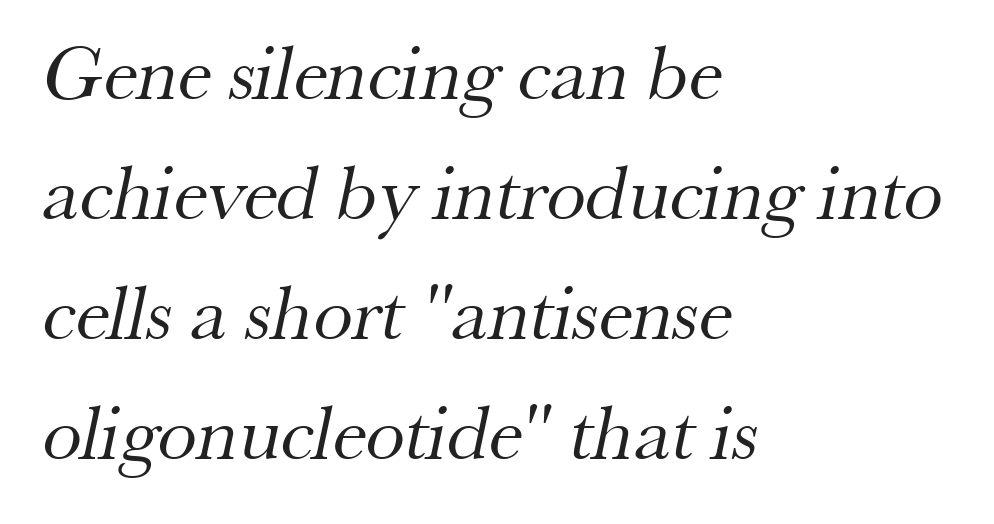
The image shows 79 px regular-weight serif type; set left-aligned, normal line spacing (1.52x), normal letter spacing, not underlined; medium stroke contrast and a small x-height.
